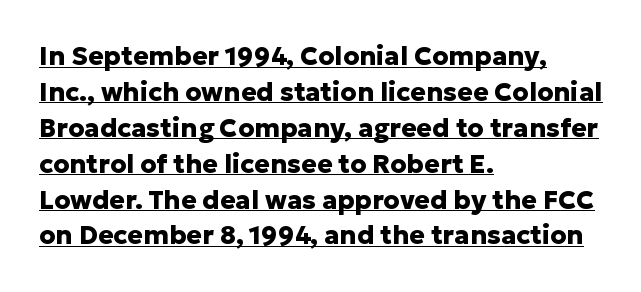
On the weight axis this lands at bold, roughly 700. Ordinary non-slanted type is in use. Students, observe the line beneath the letters — that is underlining. Where is the straight margin? On the left. The rows are spaced the way most documents space them.
